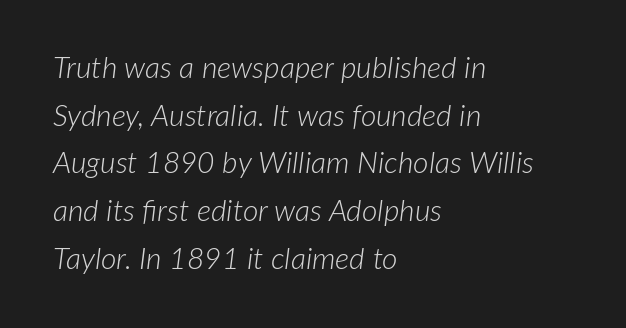
Q: Is the text bold? A: No.
Q: Is the text italic (slanted)? A: Yes, it leans right by about 7 degrees.
Q: Is the text underlined? A: No.
Q: How is the paragraph aligned? A: Left-aligned.
Q: Is the spacing between letters normal or unusually wide? A: Normal.
Q: Is the spacing between lines tight, normal or loose? A: Normal.
Q: Width (condensed, normal, or wide)? A: Normal.
Q: Stroke contrast? A: Low.
Q: x-height? A: Medium.
Q: Monospaced? A: No.
